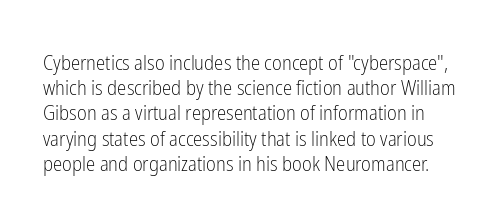
{"italic": "no", "bold": "no", "underline": "no", "line_spacing_ratio": 1.2, "letter_spacing": "normal", "letter_spacing_em": 0.0, "glyph_px": 21}
